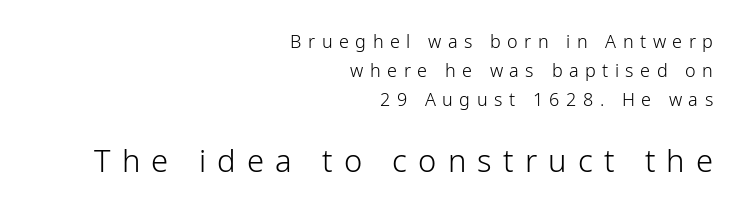
The image shows 31 px light sans-serif type, upright; set right-aligned, normal line spacing (1.62x), unusually wide letter spacing (+0.36 em), not underlined; the second (bottom) block is 1.72x larger; low stroke contrast and a medium x-height.
